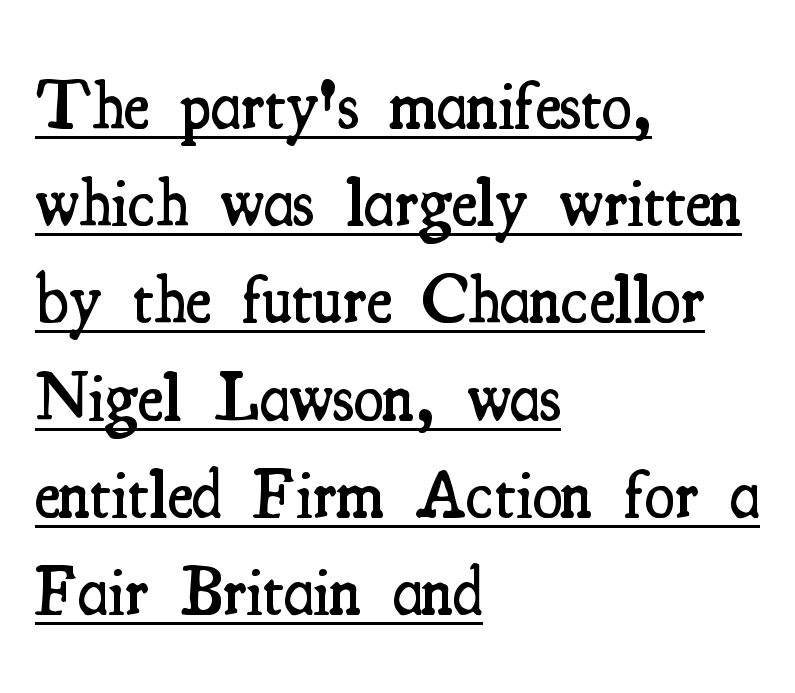
{"serif": "yes", "italic": "no", "bold": "semi", "weight": "semibold", "width": "condensed", "stroke_contrast": "medium", "x_height": "small", "monospaced": "no", "underline": "yes", "align": "left", "line_spacing": "normal", "line_spacing_ratio": 1.43, "letter_spacing": "normal", "letter_spacing_em": 0.0, "glyph_px": 68}
